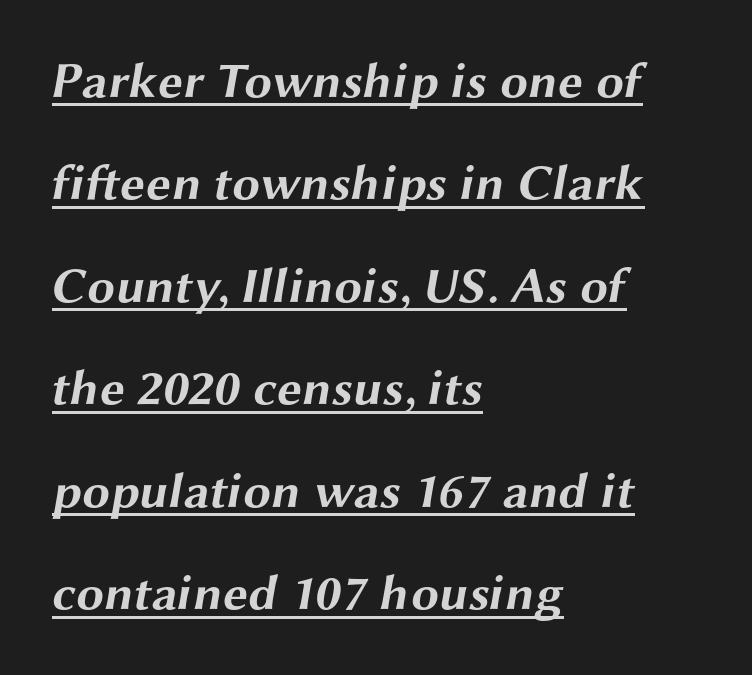
{"serif": "no", "bold": "yes", "weight": "bold", "width": "wide", "stroke_contrast": "medium", "x_height": "medium", "monospaced": "no", "underline": "yes", "align": "left", "line_spacing": "loose", "line_spacing_ratio": 2.05, "letter_spacing": "normal", "letter_spacing_em": 0.0, "glyph_px": 50}
